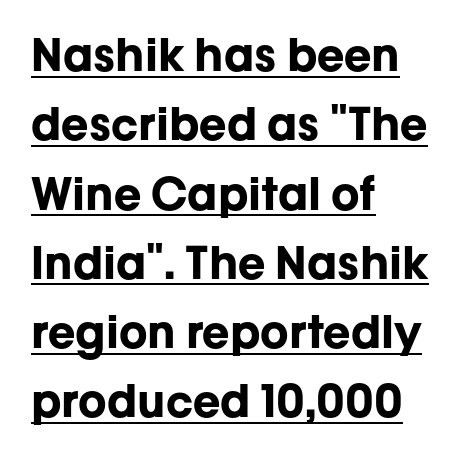
Q: Is the text bold? A: Yes.
Q: Is the text italic (slanted)? A: No, it is upright.
Q: Is the typeface a serif or a sans-serif typeface? A: Sans-serif.
Q: Is the text underlined? A: Yes.
Q: How is the paragraph aligned? A: Left-aligned.
Q: Is the spacing between letters normal or unusually wide? A: Normal.
Q: Is the spacing between lines tight, normal or loose? A: Normal.
Q: Width (condensed, normal, or wide)? A: Normal.
Q: Stroke contrast? A: Low.
Q: x-height? A: Medium.
Q: Monospaced? A: No.
